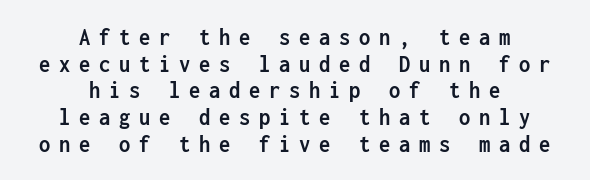
Q: Is the text bold? A: Yes.
Q: Is the text italic (slanted)? A: No, it is upright.
Q: Is the text underlined? A: No.
Q: How is the paragraph aligned? A: Centered.
Q: Is the spacing between letters normal or unusually wide? A: Unusually wide.
Q: Is the spacing between lines tight, normal or loose? A: Tight.
